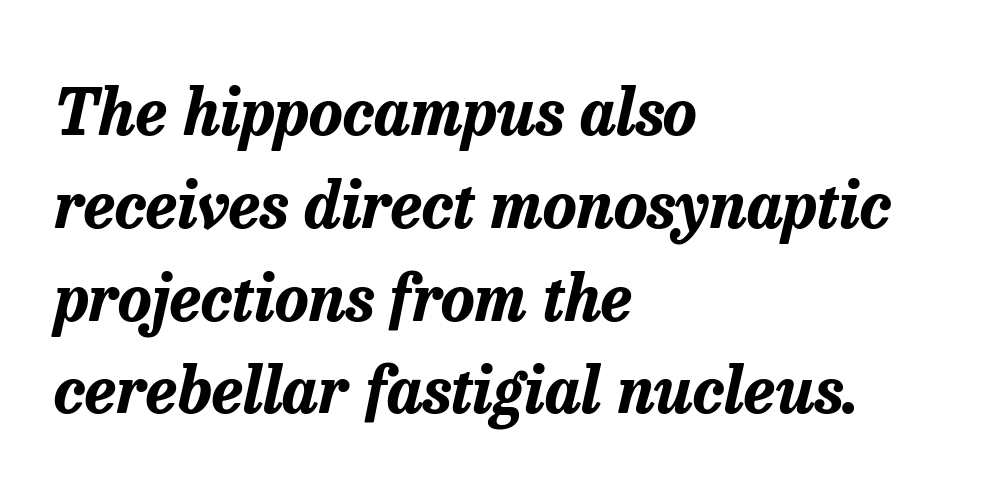
Q: Is the text bold? A: Yes.
Q: Is the text italic (slanted)? A: Yes, it leans right by about 13 degrees.
Q: Is the text underlined? A: No.
Q: How is the paragraph aligned? A: Left-aligned.
Q: Is the spacing between letters normal or unusually wide? A: Normal.
Q: Is the spacing between lines tight, normal or loose? A: Normal.
Q: Width (condensed, normal, or wide)? A: Normal.
Q: Stroke contrast? A: Low.
Q: x-height? A: Medium.
Q: Monospaced? A: No.
